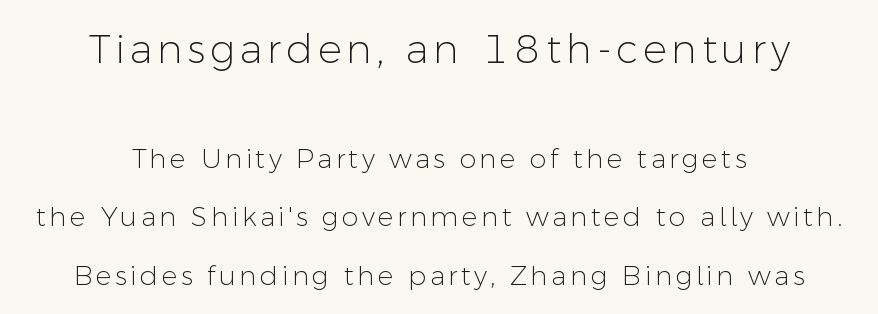
Type size steps down from the first block to the second. The paragraph has two soft edges and a firm central axis. To sum up the face: it is a sans, with no serifs. Rows of type keep a wide berth in the vertical direction.
